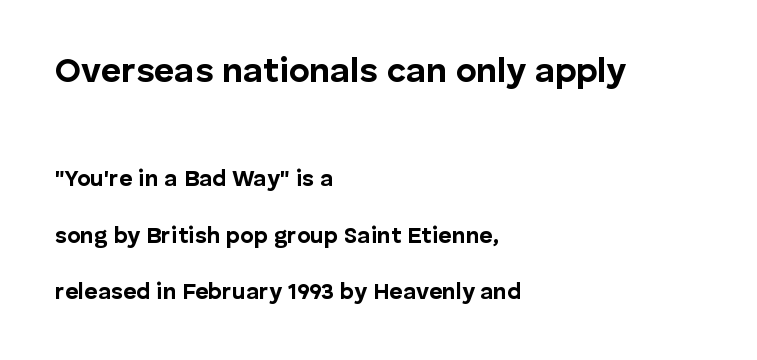
{"serif": "no", "italic": "no", "bold": "yes", "weight": "bold", "width": "normal", "stroke_contrast": "low", "x_height": "medium", "monospaced": "no", "underline": "no", "align": "left", "line_spacing": "loose", "line_spacing_ratio": 2.44, "letter_spacing": "normal", "letter_spacing_em": 0.0, "larger_block": "first", "size_ratio": 1.52, "glyph_px": 35}
